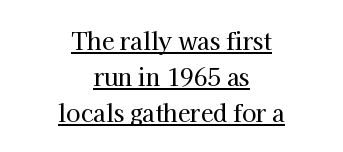
Nope, not italic — everything's standing straight. How are the letters spaced? Ordinarily, with no added tracking. Evenly set lines give the paragraph a standard silhouette. This rendering uses center alignment, leaving both contours irregular but symmetric.
